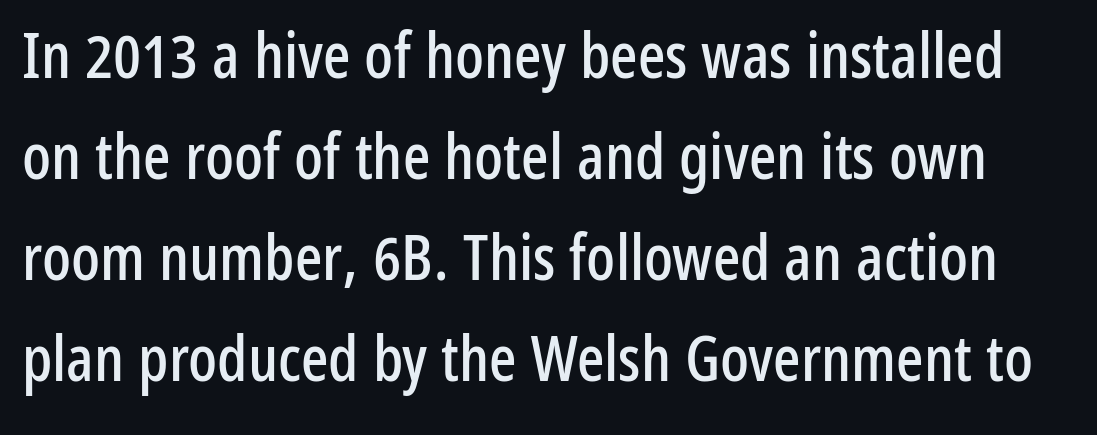
Q: Is the text italic (slanted)? A: No, it is upright.
Q: Is the typeface a serif or a sans-serif typeface? A: Sans-serif.
Q: Is the text underlined? A: No.
Q: Is the spacing between letters normal or unusually wide? A: Normal.
Q: Is the spacing between lines tight, normal or loose? A: Normal.
Q: Width (condensed, normal, or wide)? A: Condensed.
Q: Stroke contrast? A: Low.
Q: x-height? A: Medium.
Q: Monospaced? A: No.
